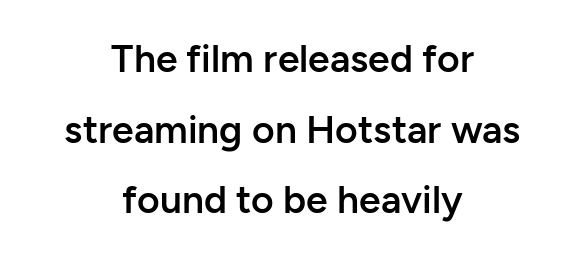
The image shows 39 px semibold sans-serif type, upright; set centered, line spacing 1.81x, normal letter spacing, not underlined; low stroke contrast and a medium x-height.
